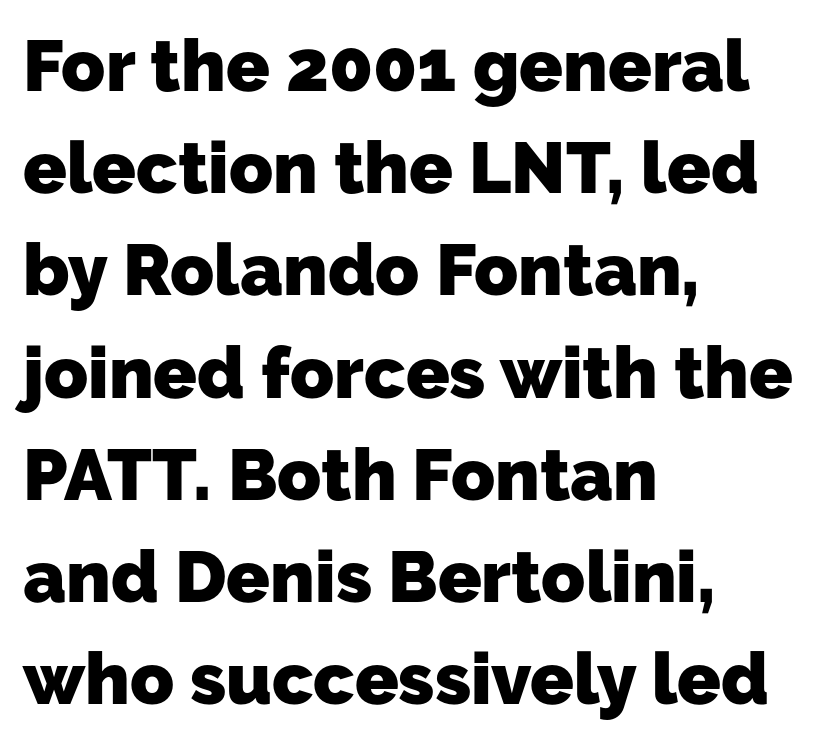
The ragged edge is on the right, which tells us the setting is flush left. The designer went with a sans here, leaving each stem footless. Just letters on the line, the space beneath them empty. The face used here is proportionally spaced, like ordinary book or web type.
